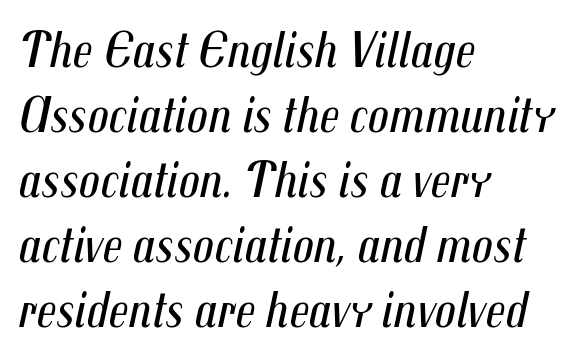
The image shows 52 px regular-weight, condensed type, italic (leaning right); set left-aligned, normal line spacing (1.25x), normal letter spacing, not underlined; medium stroke contrast and a medium x-height.
